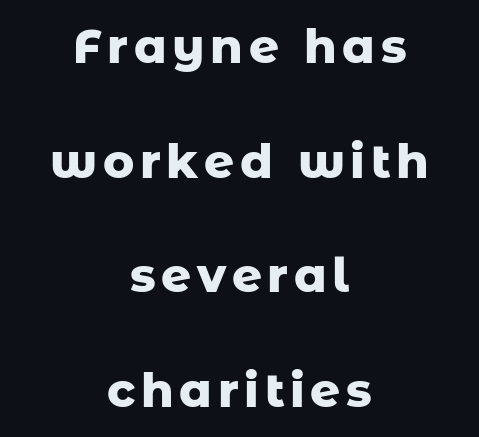
The image shows 47 px heavy sans-serif type, upright; set centered, loose line spacing (2.44x), not underlined; low stroke contrast and a medium x-height.
